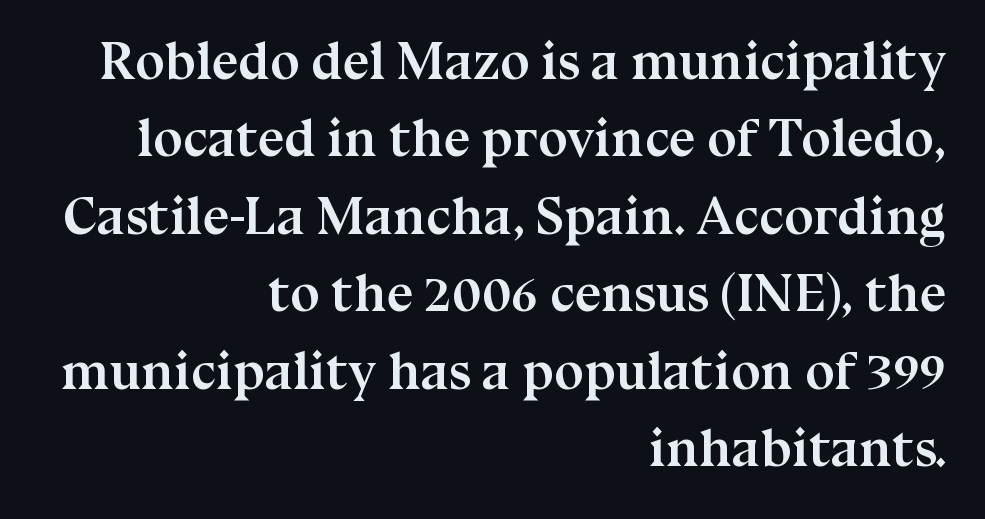
{"serif": "yes", "italic": "no", "bold": "yes", "weight": "semibold", "width": "normal", "stroke_contrast": "medium", "x_height": "medium", "monospaced": "no", "underline": "no", "align": "right", "line_spacing": "normal", "line_spacing_ratio": 1.46, "letter_spacing": "normal", "letter_spacing_em": 0.0, "glyph_px": 53}
